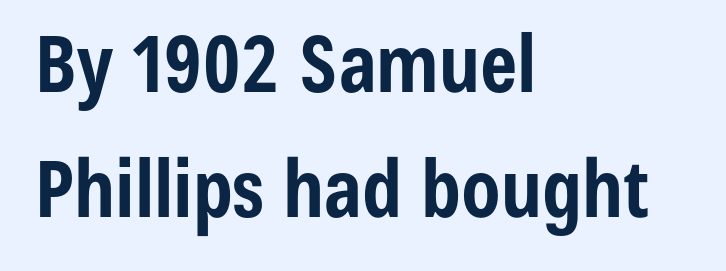
The image shows 79 px bold, condensed sans-serif type, upright; set left-aligned, normal line spacing (1.58x), normal letter spacing, not underlined; low stroke contrast and a medium x-height.
